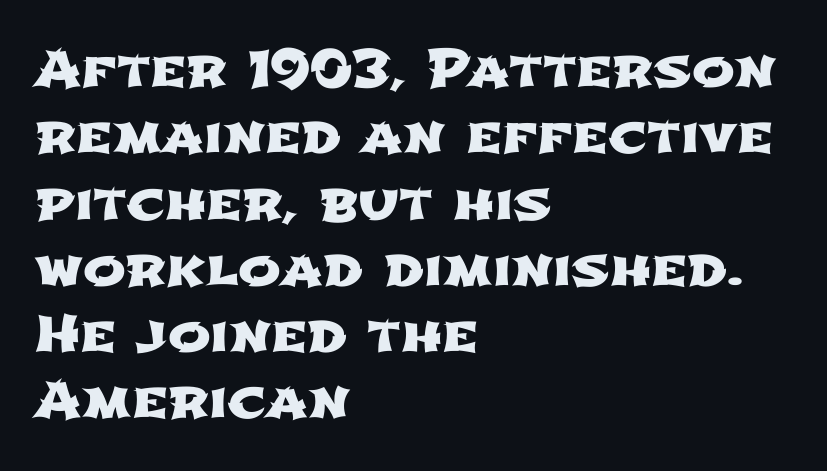
The image shows 51 px wide sans-serif type; set left-aligned, normal line spacing (1.3x), normal letter spacing, not underlined; low stroke contrast and a medium x-height.
